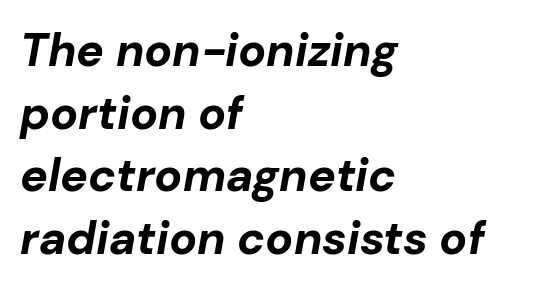
{"italic": "yes", "lean": "right", "slant_degrees": 10, "bold": "yes", "weight": "bold", "width": "normal", "stroke_contrast": "low", "x_height": "medium", "monospaced": "no", "underline": "no", "align": "left", "line_spacing": "normal", "line_spacing_ratio": 1.36, "letter_spacing": "normal", "letter_spacing_em": 0.0, "glyph_px": 46}
